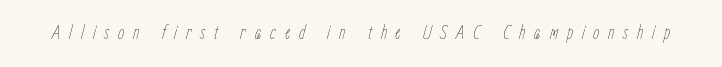
Lines of text with bare space underneath. Stems and bowls with no extra thickness — not bold. The passage shown has open, widely tracked lettering throughout. Is the type slanted? Yes — the strokes lean at a clear angle.
